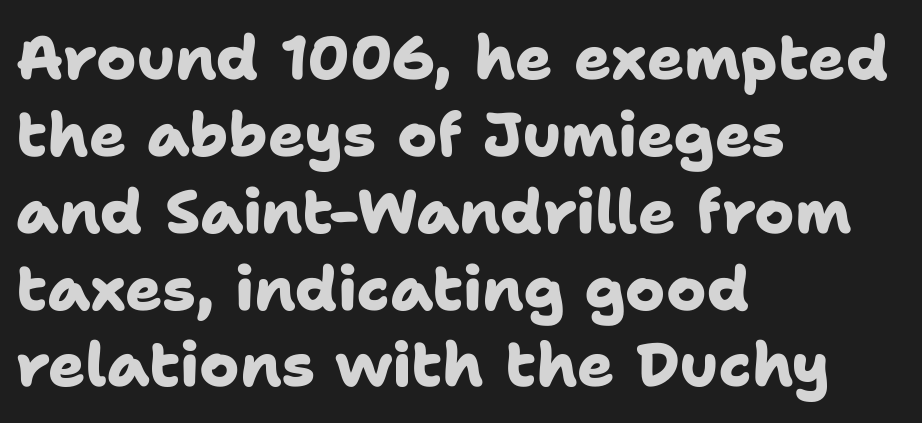
Q: Is the text bold? A: Yes.
Q: Is the typeface a serif or a sans-serif typeface? A: Sans-serif.
Q: Is the text underlined? A: No.
Q: How is the paragraph aligned? A: Left-aligned.
Q: Is the spacing between letters normal or unusually wide? A: Normal.
Q: Is the spacing between lines tight, normal or loose? A: Normal.
Q: Width (condensed, normal, or wide)? A: Normal.
Q: Stroke contrast? A: Low.
Q: x-height? A: Medium.
Q: Monospaced? A: No.
